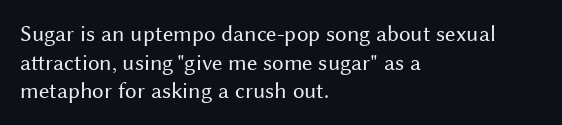
The image shows 23 px text type, upright; set left-aligned, normal line spacing (1.25x), normal letter spacing, not underlined.
